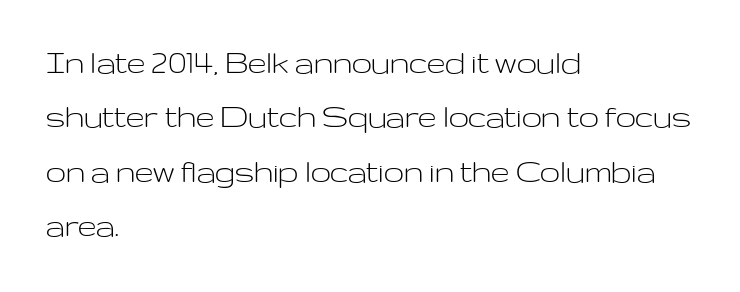
The image shows 36 px light, wide sans-serif type, upright; set left-aligned, normal line spacing (1.51x), normal letter spacing, not underlined; low stroke contrast and a medium x-height.
